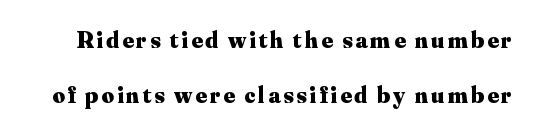
{"italic": "no", "bold": "yes", "underline": "no", "line_spacing": "loose", "line_spacing_ratio": 2.31, "glyph_px": 24}
